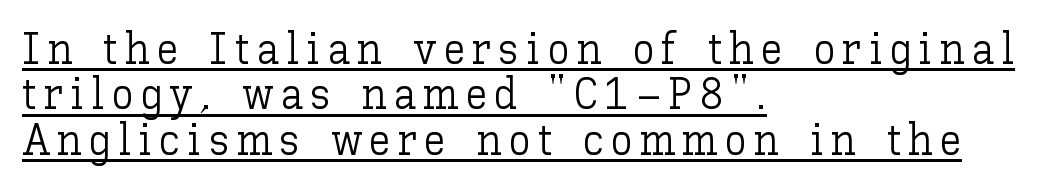
Underline: present. The rag falls on the right side of this text block. The letters stand straight up with perfectly vertical stems. Honestly, the rows look squashed on top of each other.
